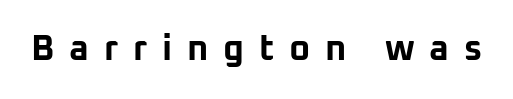
{"serif": "no", "italic": "no", "bold": "yes", "weight": "bold", "width": "normal", "stroke_contrast": "low", "x_height": "medium", "monospaced": "no", "underline": "no", "letter_spacing": "wide", "letter_spacing_em": 0.41, "glyph_px": 36}
